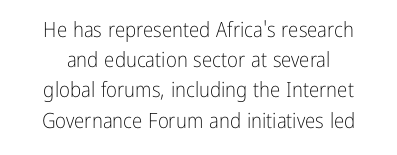
The words here are not underlined. Caption: face not bold, strokes unweighted. Notice how descenders clear the ascenders below comfortably — that's standard leading. The lettering holds an erect, upright posture throughout. Default kerning and tracking; the words read as compact shapes.
